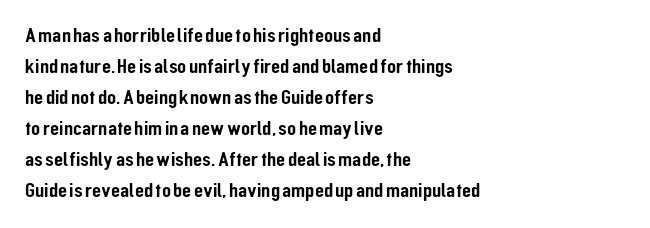
Does the copy run flush right? No — it runs flush left. The specimen reads as upright at a glance. Between one letter and the next there's only the usual sliver of space. The designer left line spacing at the default.
